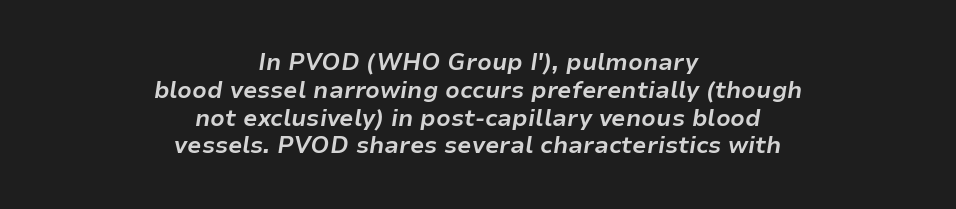
Q: Is the text bold? A: Yes.
Q: Is the text italic (slanted)? A: Yes, it leans right by about 9 degrees.
Q: Is the text underlined? A: No.
Q: How is the paragraph aligned? A: Centered.
Q: Is the spacing between letters normal or unusually wide? A: Normal.
